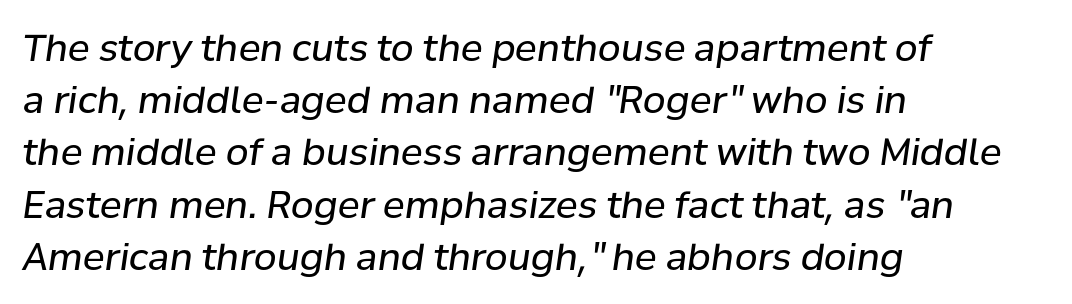
Q: Is the text bold? A: No.
Q: Is the text italic (slanted)? A: Yes, it leans right by about 8 degrees.
Q: Is the text underlined? A: No.
Q: How is the paragraph aligned? A: Left-aligned.
Q: Is the spacing between letters normal or unusually wide? A: Normal.
Q: Is the spacing between lines tight, normal or loose? A: Normal.
Q: Width (condensed, normal, or wide)? A: Normal.
Q: Stroke contrast? A: Low.
Q: x-height? A: Medium.
Q: Monospaced? A: No.
